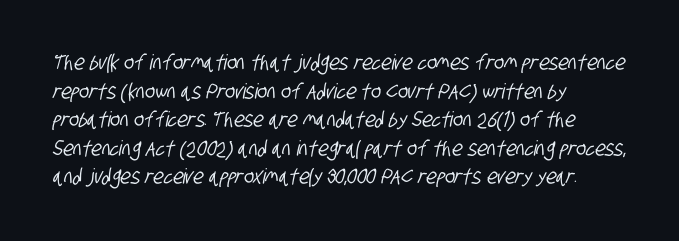
{"underline": "no", "align": "left", "line_spacing": "normal", "line_spacing_ratio": 1.36, "letter_spacing": "normal", "letter_spacing_em": 0.0, "glyph_px": 21}
